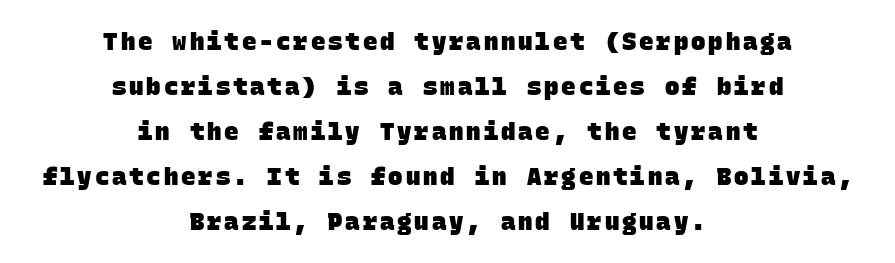
{"bold": "yes", "underline": "no", "align": "center", "line_spacing_ratio": 1.87, "glyph_px": 24}
